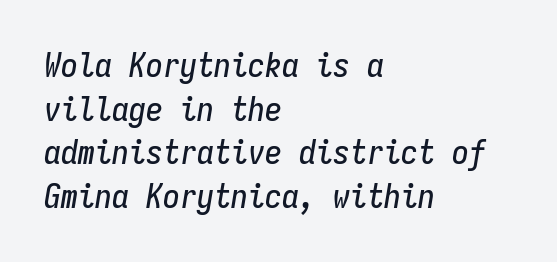
{"italic": "yes", "lean": "right", "slant_degrees": 9, "width": "condensed", "stroke_contrast": "low", "x_height": "medium", "monospaced": "yes", "underline": "no", "align": "left", "line_spacing": "normal", "line_spacing_ratio": 1.28, "letter_spacing": "normal", "letter_spacing_em": 0.0, "glyph_px": 34}
